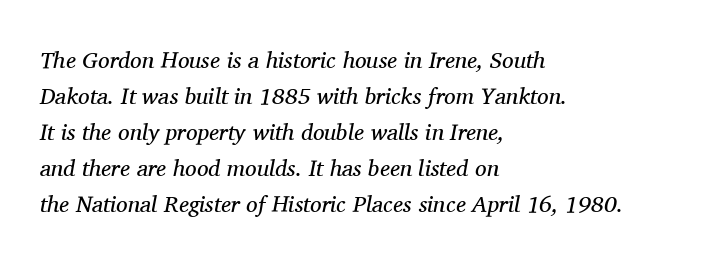
Q: Is the text bold? A: No.
Q: Is the text italic (slanted)? A: Yes, it leans right by about 11 degrees.
Q: Is the text underlined? A: No.
Q: How is the paragraph aligned? A: Left-aligned.
Q: Is the spacing between letters normal or unusually wide? A: Normal.
Q: Is the spacing between lines tight, normal or loose? A: Normal.
